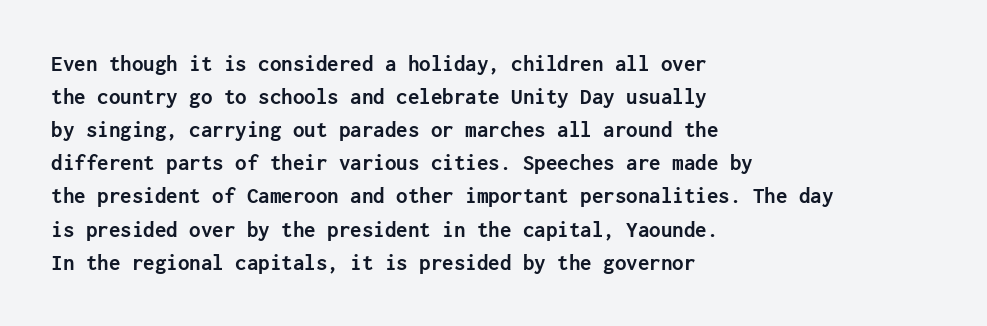
This sample keeps an unexceptional amount of space between lines. Strokes here are thick enough to call this a true bold. A student would call this left alignment; a typographer would say flush left, rag right. You can tell it's not italic because the verticals are truly vertical.
